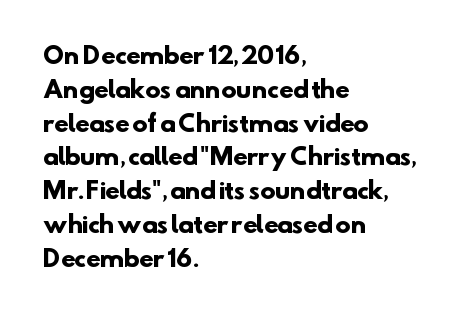
{"bold": "yes", "underline": "no", "align": "left", "line_spacing": "normal", "line_spacing_ratio": 1.47, "letter_spacing": "normal", "letter_spacing_em": 0.0, "glyph_px": 23}
